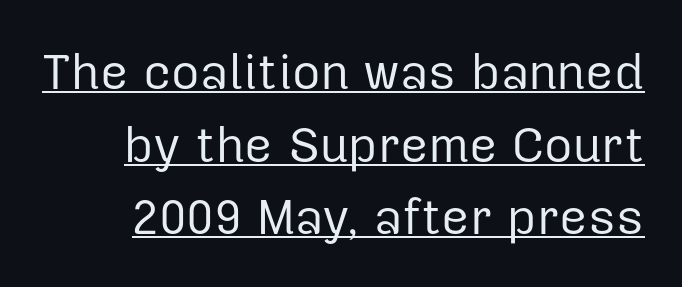
Regular leading. The letterforms sit shoulder to shoulder at normal distance. The rendering shows plain stroke endings on the letterforms — a sans-serif design. The rendered words wear a rule along their underside. Letters have the restrained weight of plain body copy at most.
